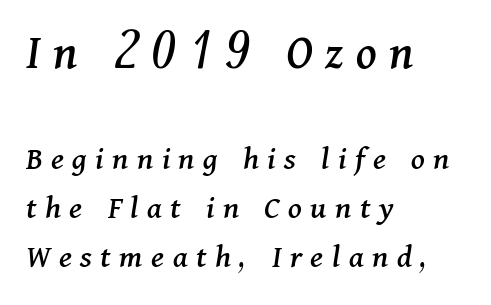
{"serif": "yes", "italic": "yes", "lean": "right", "slant_degrees": 11, "width": "normal", "stroke_contrast": "medium", "x_height": "medium", "monospaced": "no", "underline": "no", "align": "left", "line_spacing": "normal", "line_spacing_ratio": 1.45, "letter_spacing": "wide", "letter_spacing_em": 0.25, "larger_block": "first", "size_ratio": 1.5, "glyph_px": 51}
